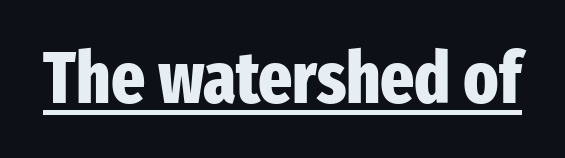
{"serif": "no", "italic": "no", "bold": "yes", "weight": "heavy", "width": "condensed", "stroke_contrast": "low", "x_height": "medium", "monospaced": "no", "underline": "yes", "letter_spacing": "normal", "letter_spacing_em": 0.0, "glyph_px": 72}
